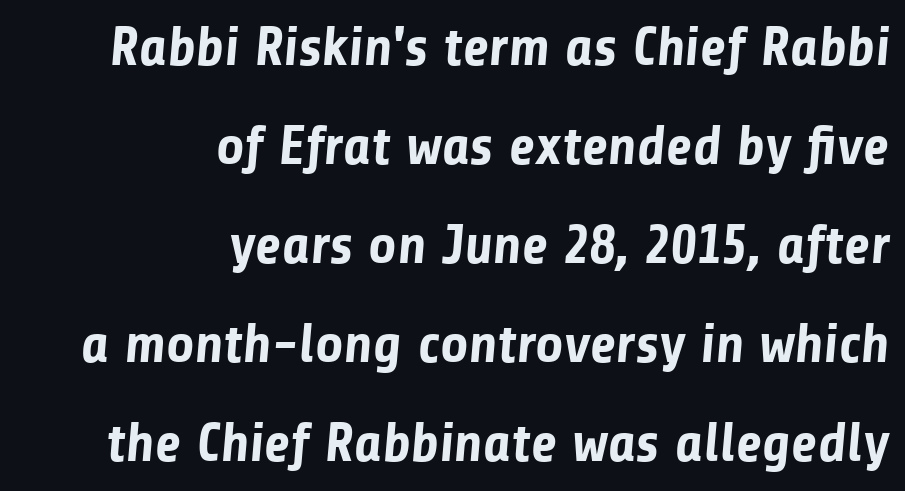
What stands out about the letter spacing? Nothing — it is the standard amount. What weight is shown? A full bold with thick strokes. Just letters on the line, the space beneath them empty. Nope, no serifs anywhere on these letters. This sample has the flowing, uneven cadence of proportional lettering.
